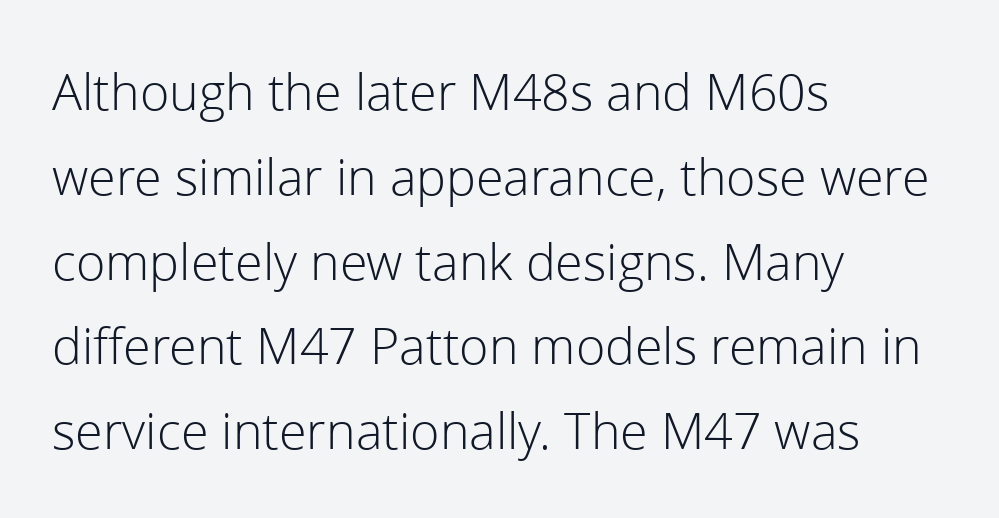
{"serif": "no", "italic": "no", "bold": "no", "weight": "light", "width": "normal", "stroke_contrast": "low", "x_height": "medium", "monospaced": "no", "underline": "no", "align": "left", "line_spacing": "normal", "line_spacing_ratio": 1.57, "letter_spacing": "normal", "letter_spacing_em": 0.0, "glyph_px": 54}
